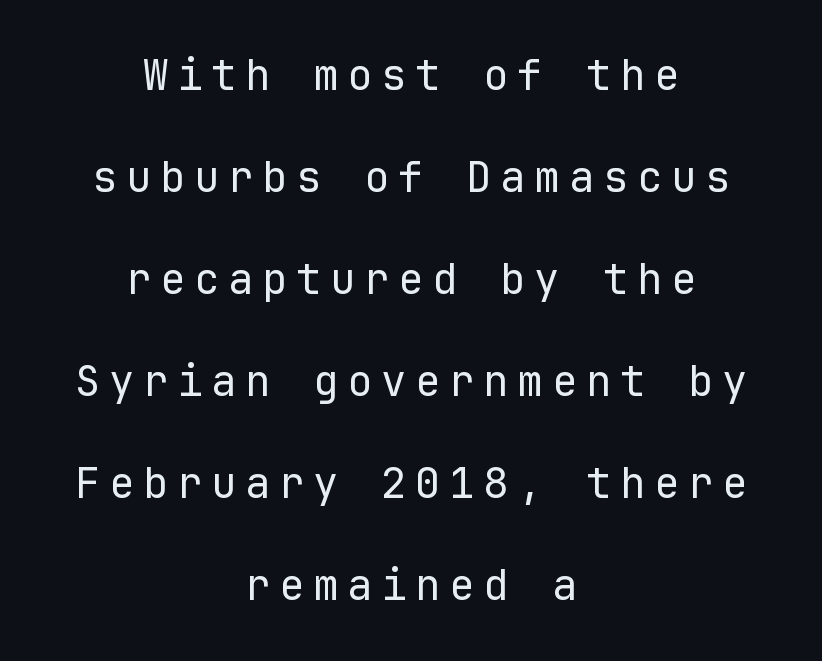
Q: Is the text bold? A: No.
Q: Is the text italic (slanted)? A: No, it is upright.
Q: Is the typeface a serif or a sans-serif typeface? A: Sans-serif.
Q: Is the text underlined? A: No.
Q: How is the paragraph aligned? A: Centered.
Q: Is the spacing between letters normal or unusually wide? A: Unusually wide.
Q: Is the spacing between lines tight, normal or loose? A: Loose.
Q: Width (condensed, normal, or wide)? A: Normal.
Q: Stroke contrast? A: Low.
Q: x-height? A: Medium.
Q: Monospaced? A: Yes.
